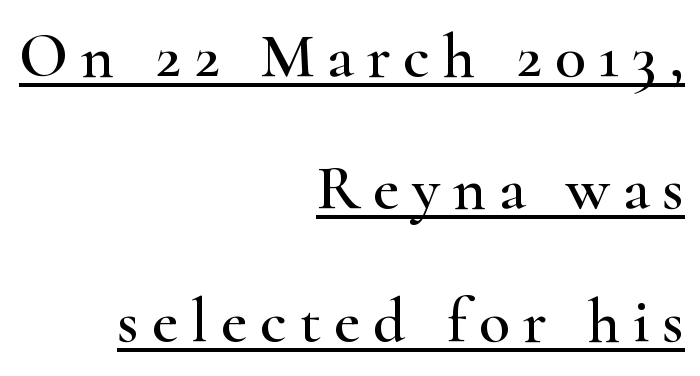
The typeface chosen for these lines features serifs. Between one letter and the next there's a generous, obvious gap. Where is the straight margin? On the right. Is there much room between lines? Yes — plenty of vertical air separates them. A baseline rule has been typeset under these characters.
